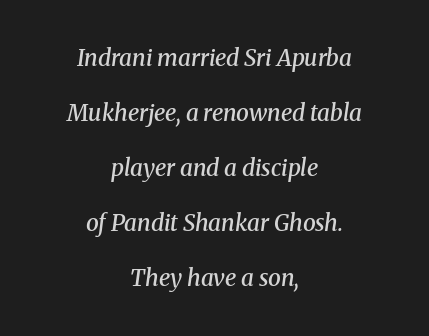
The image shows 23 px text type, italic (leaning right); set centered, loose line spacing (2.39x), normal letter spacing, not underlined.
